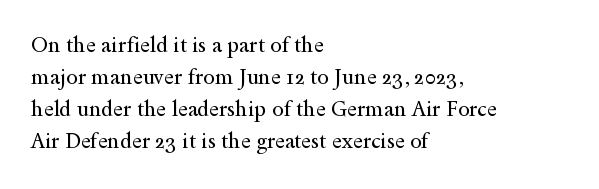
Q: Is the text bold? A: No.
Q: Is the text italic (slanted)? A: No, it is upright.
Q: Is the text underlined? A: No.
Q: How is the paragraph aligned? A: Left-aligned.
Q: Is the spacing between letters normal or unusually wide? A: Normal.
Q: Is the spacing between lines tight, normal or loose? A: Normal.
